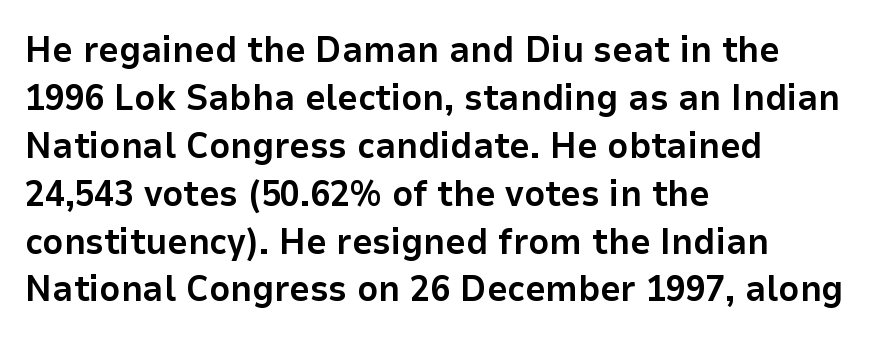
{"serif": "no", "italic": "no", "bold": "yes", "weight": "bold", "width": "normal", "stroke_contrast": "low", "x_height": "medium", "monospaced": "no", "underline": "no", "align": "left", "line_spacing": "normal", "line_spacing_ratio": 1.33, "letter_spacing": "normal", "letter_spacing_em": 0.0, "glyph_px": 36}
